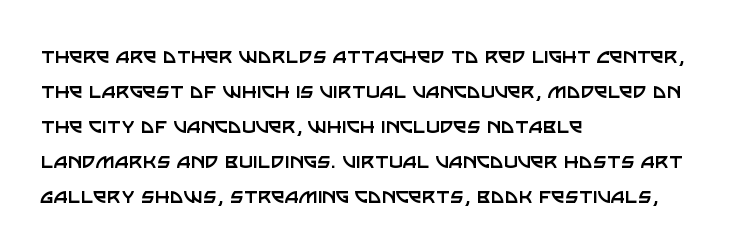
Q: Is the text bold? A: No.
Q: Is the text italic (slanted)? A: No, it is upright.
Q: Is the text underlined? A: No.
Q: How is the paragraph aligned? A: Left-aligned.
Q: Is the spacing between letters normal or unusually wide? A: Normal.
Q: Is the spacing between lines tight, normal or loose? A: Normal.
